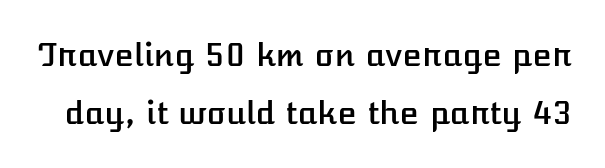
The image shows 32 px text type, upright; set line spacing 1.81x, normal letter spacing, not underlined; low stroke contrast and a medium x-height.
